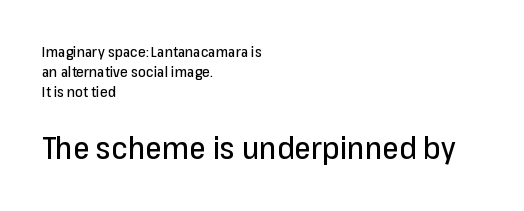
The image shows 30 px sans-serif type, upright; set left-aligned, normal line spacing (1.43x), normal letter spacing, not underlined; the second (bottom) block is 2.14x larger; low stroke contrast and a medium x-height.
